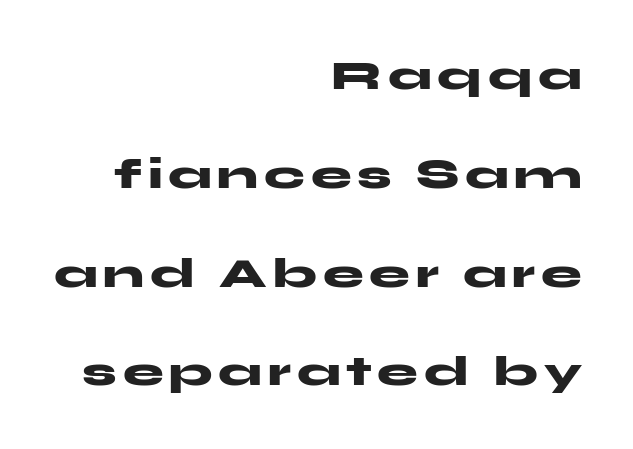
The image shows 41 px heavy, wide sans-serif type, upright; set right-aligned, loose line spacing (2.41x), not underlined; medium stroke contrast and a medium x-height.
